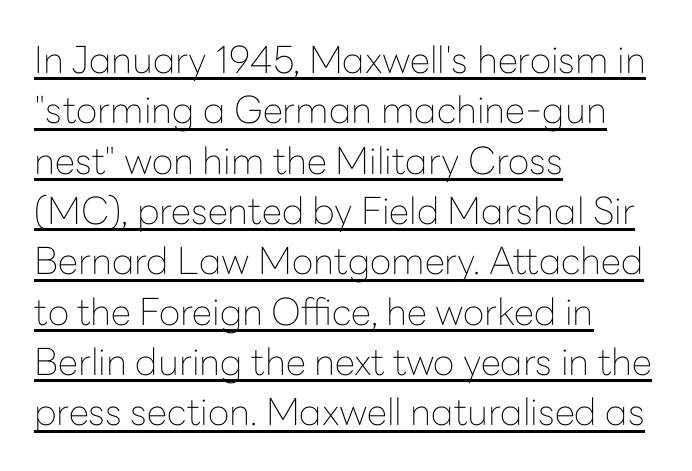
The image shows 37 px thin sans-serif type, upright; set left-aligned, normal line spacing (1.36x), normal letter spacing, underlined; low stroke contrast and a medium x-height.
